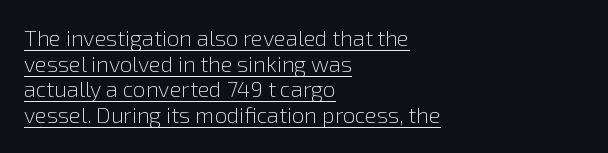
Q: Is the text bold? A: No.
Q: Is the text italic (slanted)? A: No, it is upright.
Q: Is the text underlined? A: Yes.
Q: How is the paragraph aligned? A: Left-aligned.
Q: Is the spacing between letters normal or unusually wide? A: Normal.
